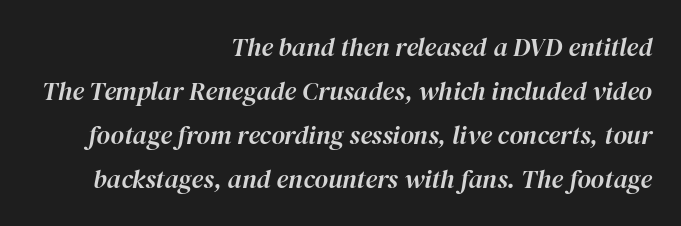
The rendering uses a moderate line-height, typical for paragraphs. The gaps between neighbouring characters are ordinary and unremarkable. The letters are slanted; this is an italic face. The gap between lines stays unmarked. Which margin do the lines hug? The right one — the left edge is uneven.
